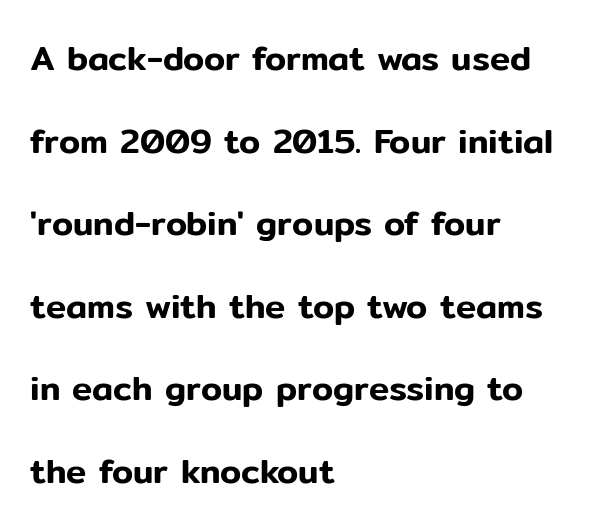
Q: Is the text italic (slanted)? A: No, it is upright.
Q: Is the typeface a serif or a sans-serif typeface? A: Sans-serif.
Q: Is the text underlined? A: No.
Q: How is the paragraph aligned? A: Left-aligned.
Q: Is the spacing between letters normal or unusually wide? A: Normal.
Q: Is the spacing between lines tight, normal or loose? A: Loose.
Q: Width (condensed, normal, or wide)? A: Normal.
Q: Stroke contrast? A: Low.
Q: x-height? A: Medium.
Q: Monospaced? A: No.
